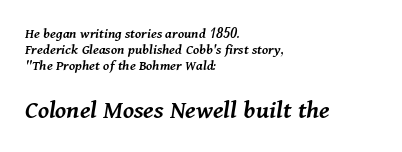
The image shows 27 px text type, italic (leaning right); set left-aligned, tight line spacing (1.07x), normal letter spacing, not underlined; the second (bottom) block is 1.8x larger.
